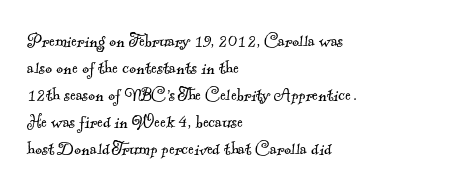
Q: Is the text bold? A: No.
Q: Is the text underlined? A: No.
Q: How is the paragraph aligned? A: Left-aligned.
Q: Is the spacing between letters normal or unusually wide? A: Normal.
Q: Is the spacing between lines tight, normal or loose? A: Normal.
